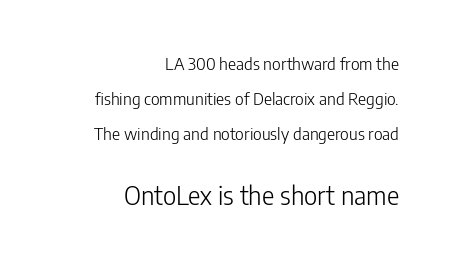
Q: Is the text bold? A: No.
Q: Is the text italic (slanted)? A: No, it is upright.
Q: Is the text underlined? A: No.
Q: How is the paragraph aligned? A: Right-aligned.
Q: Is the spacing between letters normal or unusually wide? A: Normal.
Q: Is the spacing between lines tight, normal or loose? A: Loose.
Q: Which block of text is set in a larger size, the first (top) or the second (bottom)? A: The second (bottom) one.
